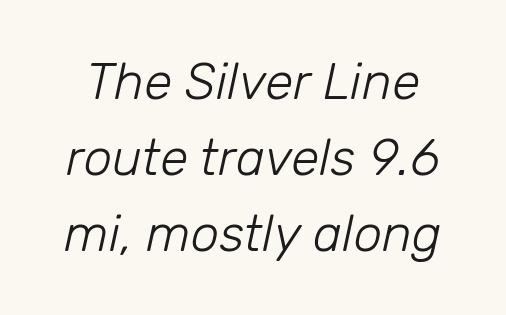
Q: Is the text bold? A: No.
Q: Is the text italic (slanted)? A: Yes, it leans right by about 12 degrees.
Q: Is the text underlined? A: No.
Q: Is the spacing between letters normal or unusually wide? A: Normal.
Q: Is the spacing between lines tight, normal or loose? A: Normal.
Q: Width (condensed, normal, or wide)? A: Normal.
Q: Stroke contrast? A: Low.
Q: x-height? A: Medium.
Q: Monospaced? A: No.
